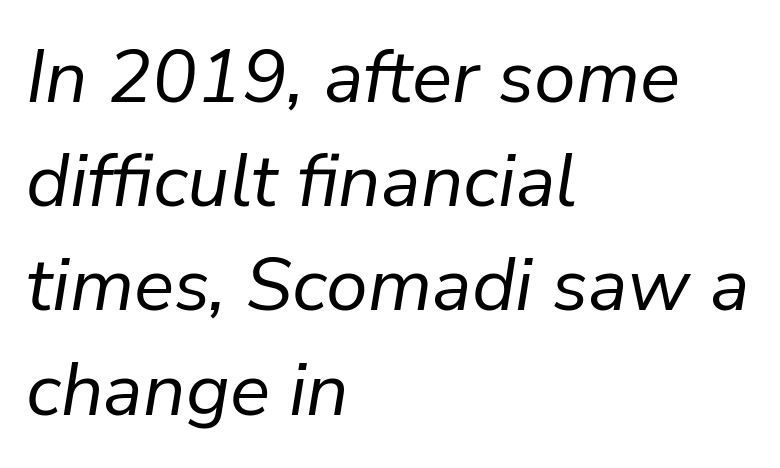
Q: Is the text bold? A: No.
Q: Is the text italic (slanted)? A: Yes, it leans right by about 9 degrees.
Q: Is the text underlined? A: No.
Q: How is the paragraph aligned? A: Left-aligned.
Q: Is the spacing between letters normal or unusually wide? A: Normal.
Q: Is the spacing between lines tight, normal or loose? A: Normal.
Q: Width (condensed, normal, or wide)? A: Normal.
Q: Stroke contrast? A: Low.
Q: x-height? A: Medium.
Q: Monospaced? A: No.
